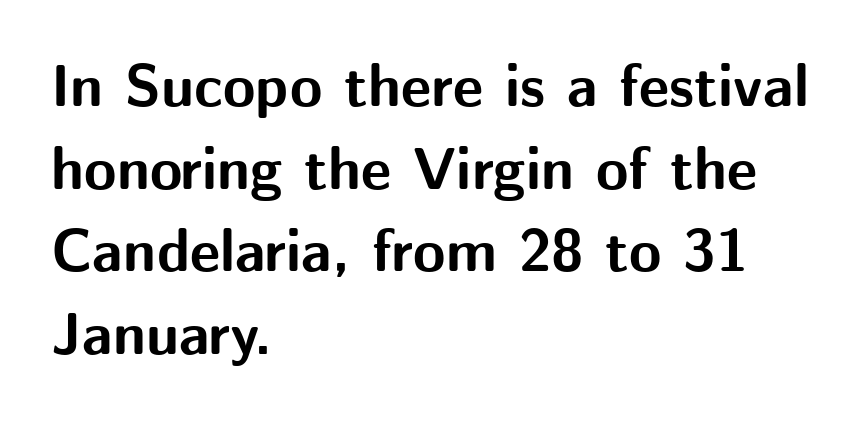
{"serif": "no", "italic": "no", "bold": "yes", "weight": "bold", "width": "normal", "stroke_contrast": "medium", "x_height": "medium", "monospaced": "no", "underline": "no", "align": "left", "line_spacing": "normal", "line_spacing_ratio": 1.4, "letter_spacing": "normal", "letter_spacing_em": 0.0, "glyph_px": 59}
